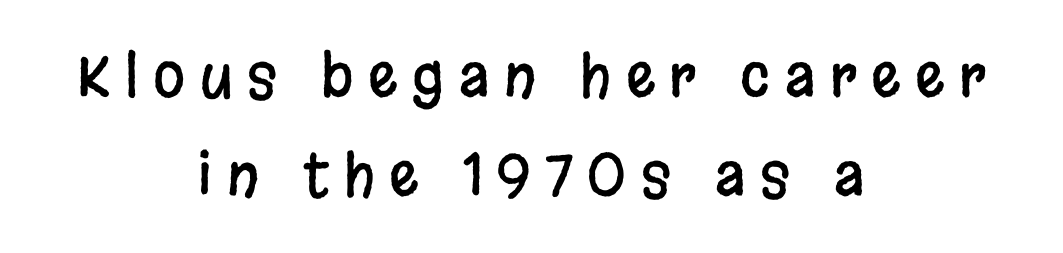
The image shows 58 px condensed sans-serif type, upright; set centered, line spacing 1.71x, unusually wide letter spacing (+0.25 em), not underlined; low stroke contrast and a large x-height.
